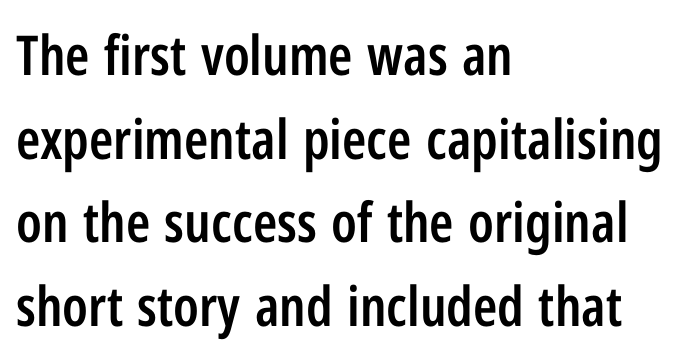
Q: Is the text bold? A: Semi-bold.
Q: Is the text italic (slanted)? A: No, it is upright.
Q: Is the typeface a serif or a sans-serif typeface? A: Sans-serif.
Q: Is the text underlined? A: No.
Q: How is the paragraph aligned? A: Left-aligned.
Q: Is the spacing between letters normal or unusually wide? A: Normal.
Q: Is the spacing between lines tight, normal or loose? A: Normal.
Q: Width (condensed, normal, or wide)? A: Condensed.
Q: Stroke contrast? A: Low.
Q: x-height? A: Medium.
Q: Monospaced? A: No.
